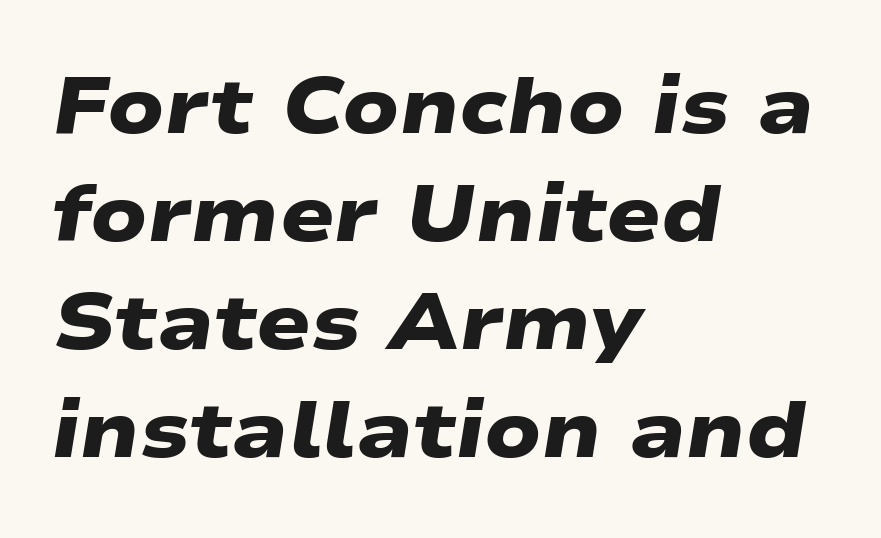
Q: Is the text bold? A: Yes.
Q: Is the typeface a serif or a sans-serif typeface? A: Sans-serif.
Q: Is the text underlined? A: No.
Q: How is the paragraph aligned? A: Left-aligned.
Q: Is the spacing between letters normal or unusually wide? A: Normal.
Q: Is the spacing between lines tight, normal or loose? A: Normal.
Q: Width (condensed, normal, or wide)? A: Wide.
Q: Stroke contrast? A: Low.
Q: x-height? A: Medium.
Q: Monospaced? A: No.
